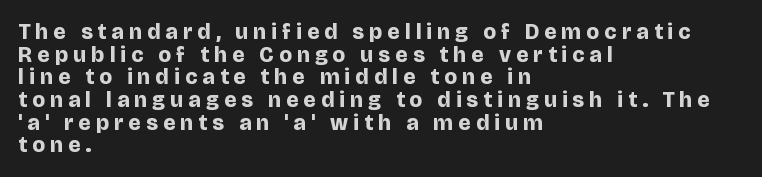
Q: Is the text bold? A: Yes.
Q: Is the text italic (slanted)? A: No, it is upright.
Q: Is the text underlined? A: No.
Q: How is the paragraph aligned? A: Left-aligned.
Q: Is the spacing between letters normal or unusually wide? A: Unusually wide.
Q: Is the spacing between lines tight, normal or loose? A: Tight.
